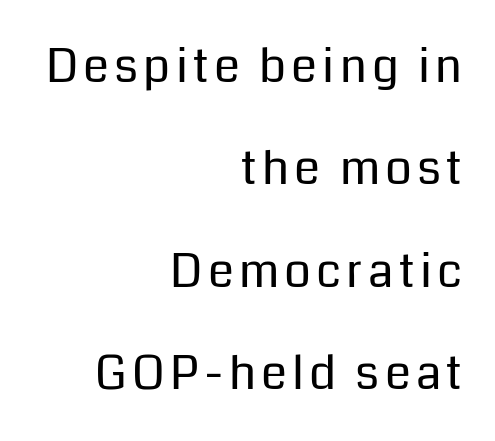
The image shows 47 px regular-weight sans-serif type, upright; set right-aligned, loose line spacing (2.18x), not underlined; low stroke contrast and a medium x-height.
